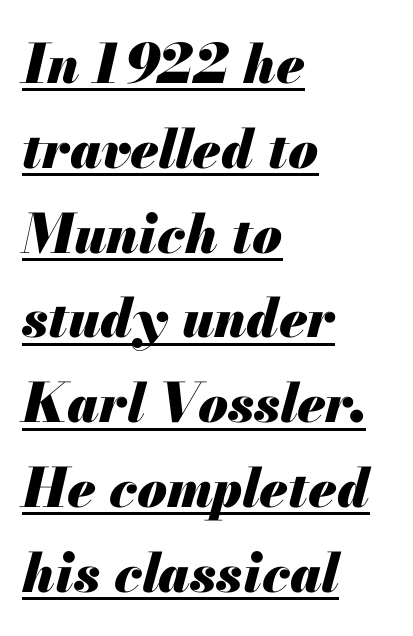
A student would call this left alignment; a typographer would say flush left, rag right. Regular leading. This rendering features underlined lettering. This is oblique type, the kind used for emphasis or titles.
